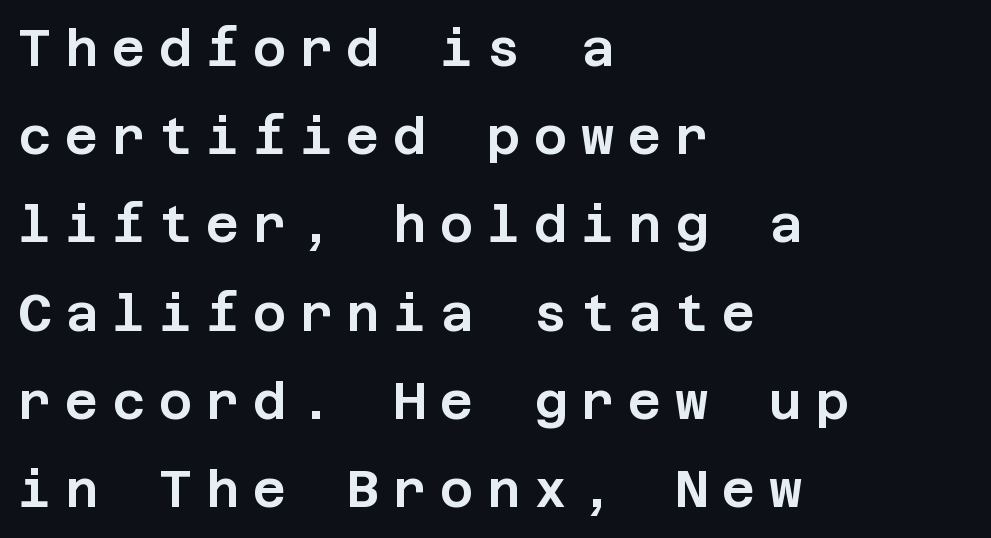
The image shows 51 px sans-serif type, upright; set left-aligned, line spacing 1.73x, unusually wide letter spacing (+0.27 em), not underlined; low stroke contrast and a large x-height.
